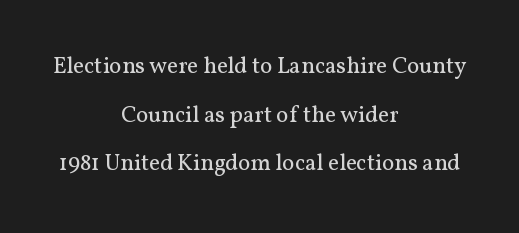
The image shows 23 px text type, upright; set centered, loose line spacing (2.11x), normal letter spacing, not underlined.
